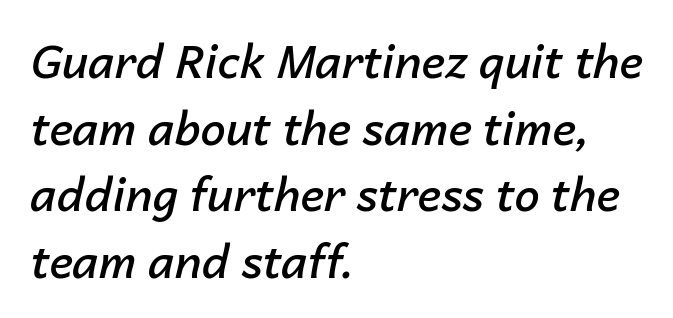
The typesetting leans somewhat heavy: a semibold. Is the letter spacing exaggerated? No — it looks like the ordinary default. Bare-footed words on every line. The typography opts for an oblique posture over an upright one. The letters advance in unequal steps, a hallmark of proportional type. Normally led — the rows are evenly, conventionally spaced.
